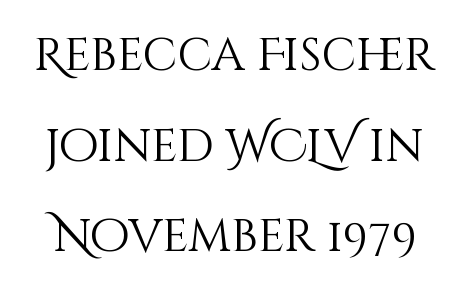
Character widths vary here, with narrow letters taking less room than wide ones. The letters look calm and open, with moderate or lighter stems. The type sits square on the baseline with zero lean. The strip under each line holds only bare page.
